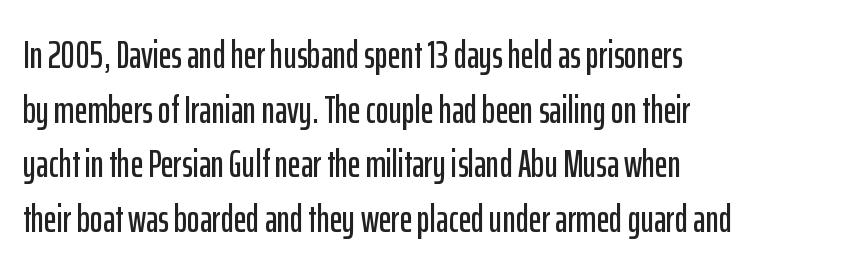
Caption: multi-line text, flush left, ragged right. This is the regular roman posture of the typeface. Think of a printed novel: that variable character pitch is what you see here. Type without underlining.
